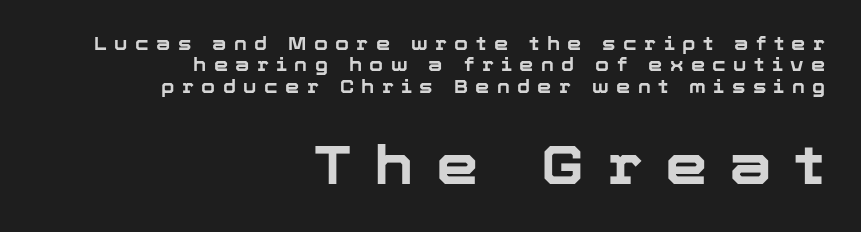
The image shows 54 px bold sans-serif type, upright; set right-aligned, line spacing 1.19x, unusually wide letter spacing (+0.41 em), not underlined; the second (bottom) block is 3.0x larger; low stroke contrast and a medium x-height.
